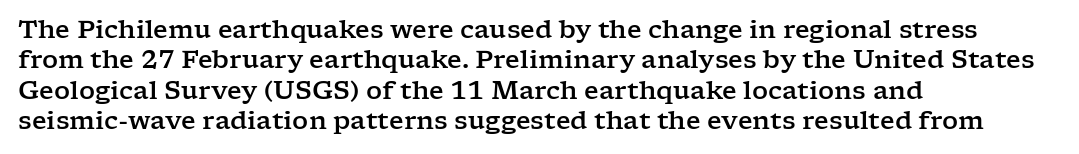
{"italic": "no", "underline": "no", "align": "left", "line_spacing_ratio": 1.22, "letter_spacing": "normal", "letter_spacing_em": 0.0, "glyph_px": 25}
